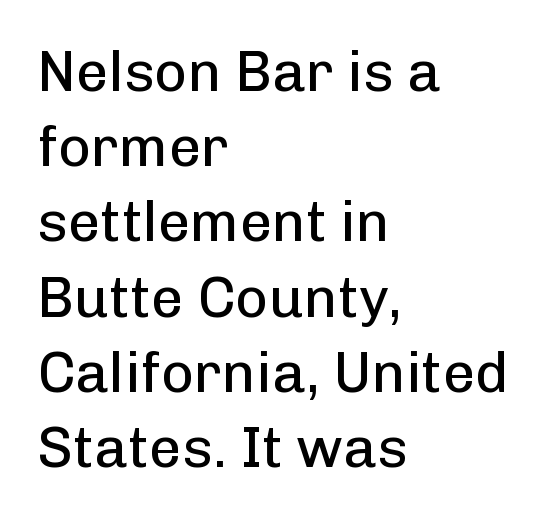
The image shows 57 px regular-weight sans-serif type, upright; set left-aligned, normal line spacing (1.32x), normal letter spacing, not underlined; low stroke contrast and a medium x-height.
